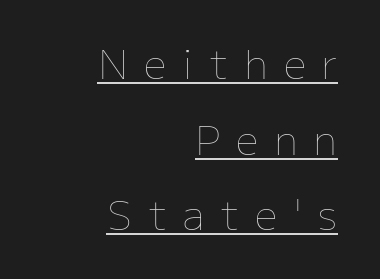
The image shows 40 px thin type, upright; set right-aligned, line spacing 1.89x, unusually wide letter spacing (+0.4 em), underlined; low stroke contrast and a medium x-height.
